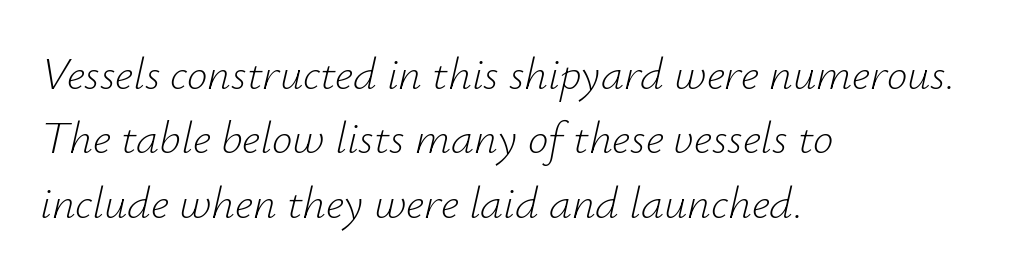
The image shows 46 px light type, italic (leaning right); set left-aligned, normal line spacing (1.4x), normal letter spacing, not underlined; low stroke contrast and a small x-height.
